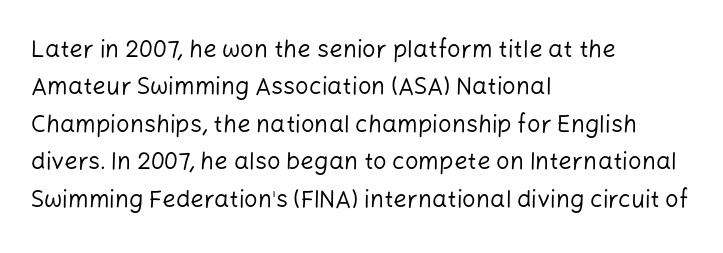
Evenly set lines give the paragraph a standard silhouette. Here the glyphs are tracked normally, forming tight word shapes. Rule under the text: the space is simply empty. Italic? Not at all — the glyphs are vertical. These glyphs show unthickened strokes, regular width or finer.
